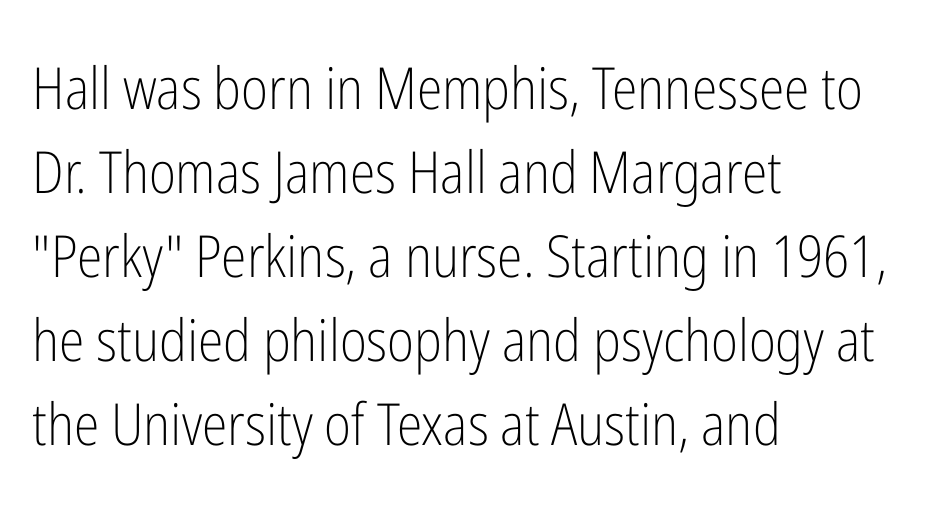
Note the varied advance widths — an 'i' is clearly narrower than an 'm'. Check the space under the baseline: it is left empty. The ragged edge is on the right, which tells us the setting is flush left. No italicization has been applied; the sample stays upright. Spacing between characters is what you'd get straight out of the box. Nope, no serifs anywhere on these letters.
